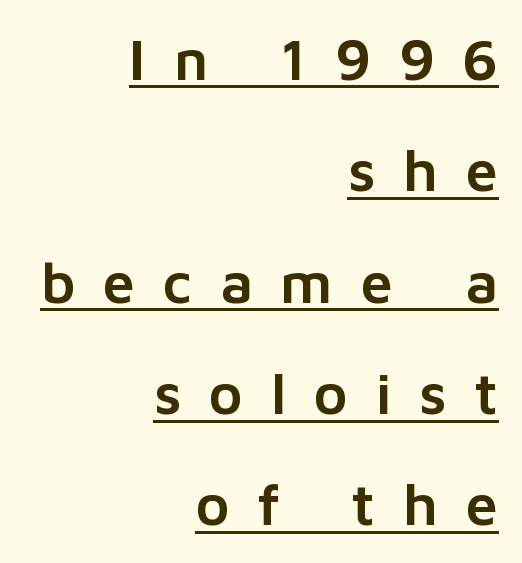
{"serif": "no", "italic": "no", "width": "normal", "stroke_contrast": "low", "x_height": "medium", "monospaced": "no", "underline": "yes", "align": "right", "line_spacing": "loose", "line_spacing_ratio": 1.92, "letter_spacing": "wide", "letter_spacing_em": 0.48, "glyph_px": 58}
